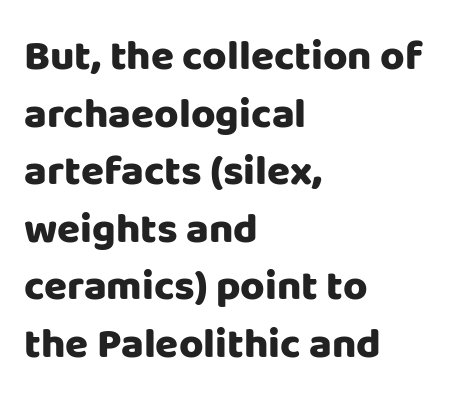
{"serif": "no", "italic": "no", "bold": "yes", "weight": "heavy", "width": "normal", "stroke_contrast": "low", "x_height": "large", "monospaced": "no", "underline": "no", "align": "left", "line_spacing": "normal", "line_spacing_ratio": 1.37, "letter_spacing": "normal", "letter_spacing_em": 0.0, "glyph_px": 42}
